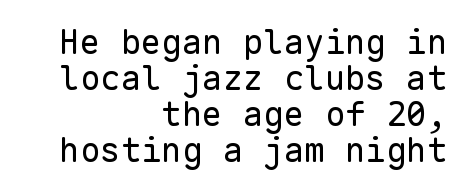
Q: Is the text bold? A: No.
Q: Is the text italic (slanted)? A: No, it is upright.
Q: Is the typeface a serif or a sans-serif typeface? A: Sans-serif.
Q: Is the text underlined? A: No.
Q: How is the paragraph aligned? A: Right-aligned.
Q: Is the spacing between letters normal or unusually wide? A: Normal.
Q: Is the spacing between lines tight, normal or loose? A: Tight.
Q: Width (condensed, normal, or wide)? A: Normal.
Q: Stroke contrast? A: Low.
Q: x-height? A: Medium.
Q: Monospaced? A: Yes.
